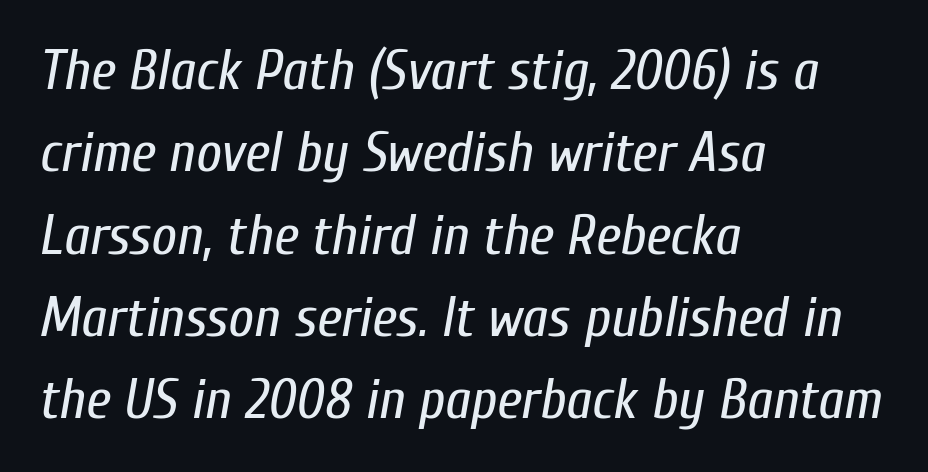
When letters slant like this, we call the style italic. Line spacing here is normal. Has an underline been added? It has not. This sample is left-justified, so line endings fall wherever the words run out.
